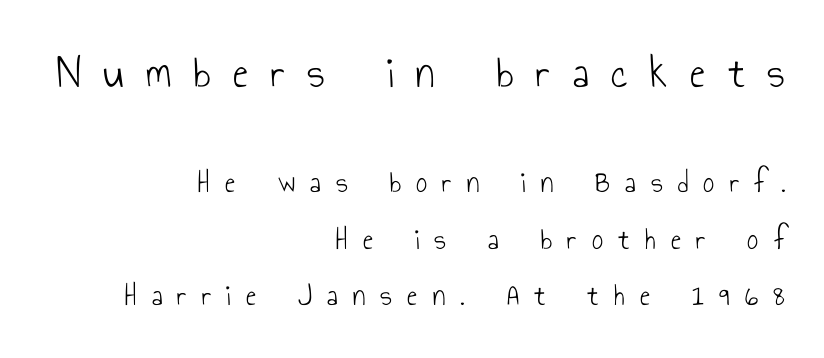
{"serif": "no", "italic": "no", "bold": "no", "weight": "light", "width": "condensed", "stroke_contrast": "low", "x_height": "small", "monospaced": "no", "underline": "no", "align": "right", "line_spacing_ratio": 1.83, "letter_spacing": "wide", "letter_spacing_em": 0.49, "larger_block": "first", "size_ratio": 1.48, "glyph_px": 46}
